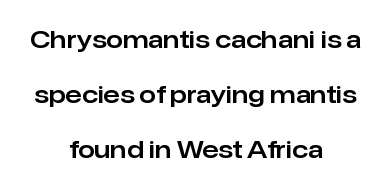
{"italic": "no", "underline": "no", "align": "center", "line_spacing": "loose", "line_spacing_ratio": 2.3, "letter_spacing": "normal", "letter_spacing_em": 0.0, "glyph_px": 24}
